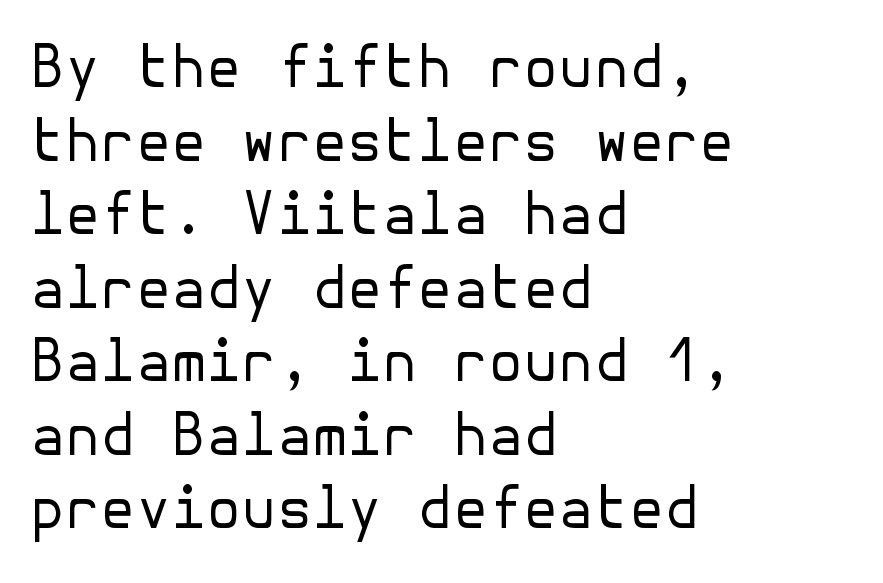
The image shows 57 px regular-weight sans-serif type, upright; set left-aligned, normal line spacing (1.29x), normal letter spacing, not underlined; low stroke contrast and a medium x-height.
